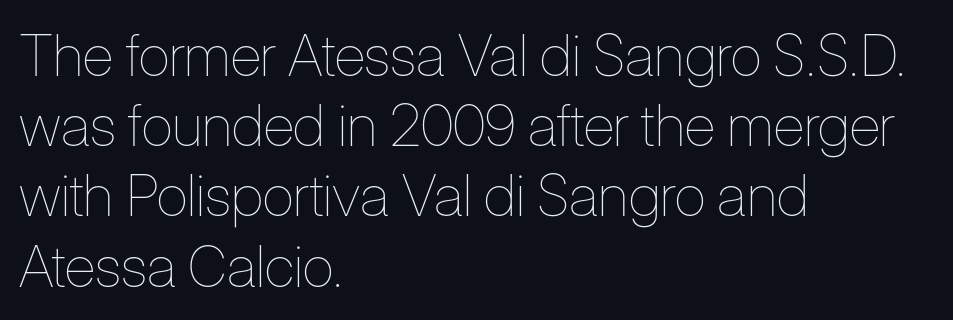
{"italic": "no", "bold": "no", "weight": "thin", "width": "condensed", "stroke_contrast": "low", "x_height": "medium", "monospaced": "no", "underline": "no", "align": "left", "line_spacing_ratio": 1.21, "letter_spacing": "normal", "letter_spacing_em": 0.0, "glyph_px": 58}
